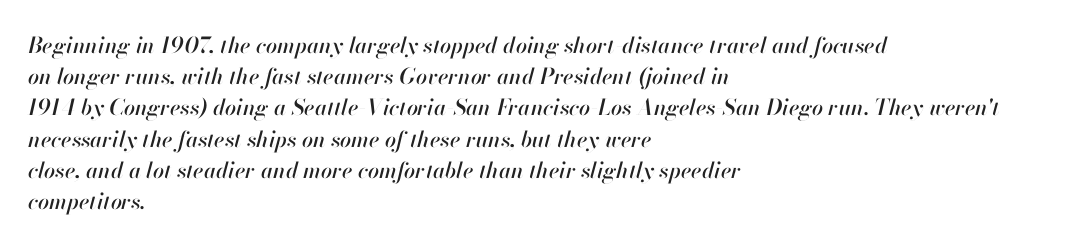
Q: Is the text italic (slanted)? A: Yes, it leans right by about 13 degrees.
Q: Is the text underlined? A: No.
Q: How is the paragraph aligned? A: Left-aligned.
Q: Is the spacing between letters normal or unusually wide? A: Normal.
Q: Is the spacing between lines tight, normal or loose? A: Normal.
